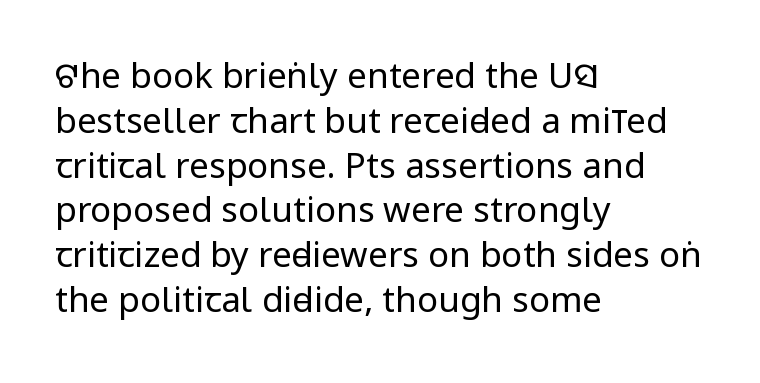
{"serif": "no", "italic": "no", "bold": "no", "weight": "regular", "width": "condensed", "stroke_contrast": "low", "x_height": "large", "monospaced": "no", "underline": "no", "align": "left", "line_spacing": "normal", "line_spacing_ratio": 1.28, "letter_spacing": "normal", "letter_spacing_em": 0.0, "glyph_px": 35}
